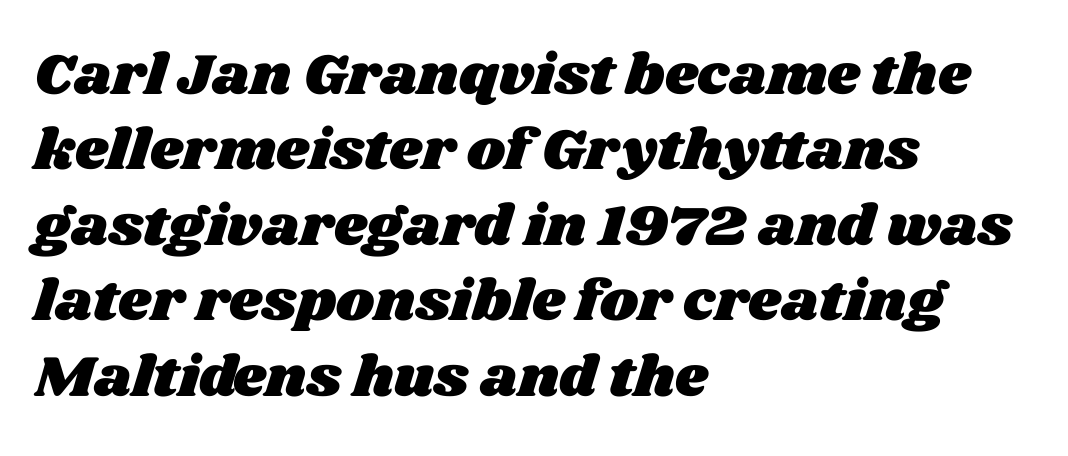
Descenders hang freely into open space. Honestly, the letter spacing is just normal — you wouldn't notice it. Do the characters align in a grid? No, the font is proportional. The paragraph has a hard left edge and a soft right edge. Horizontal bands of white between lines are of average thickness.
